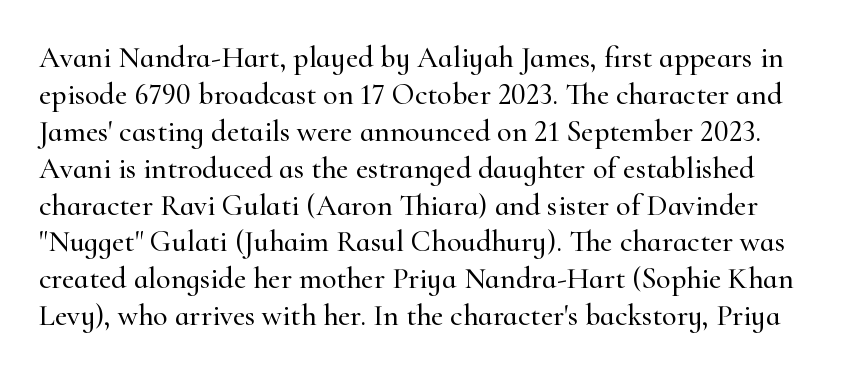
Q: Is the text italic (slanted)? A: No, it is upright.
Q: Is the typeface a serif or a sans-serif typeface? A: Serif.
Q: Is the text underlined? A: No.
Q: Is the spacing between letters normal or unusually wide? A: Normal.
Q: Width (condensed, normal, or wide)? A: Normal.
Q: Stroke contrast? A: High.
Q: x-height? A: Small.
Q: Monospaced? A: No.
